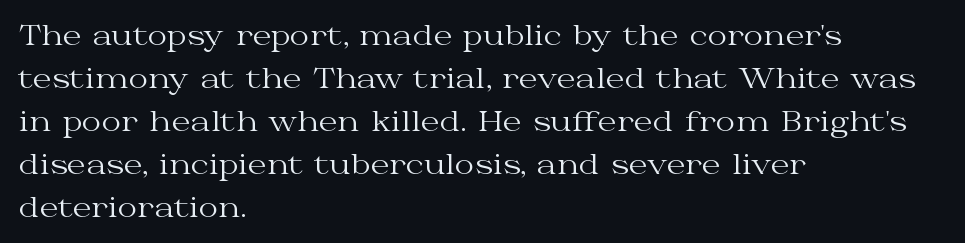
{"italic": "no", "bold": "no", "underline": "no", "align": "left", "line_spacing": "normal", "line_spacing_ratio": 1.59, "letter_spacing": "normal", "letter_spacing_em": 0.0, "glyph_px": 27}
